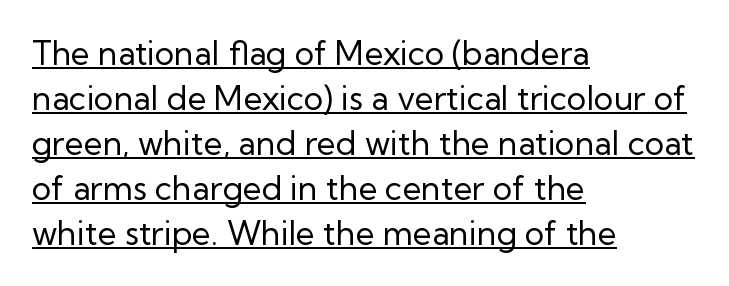
{"serif": "no", "italic": "no", "bold": "no", "weight": "regular", "width": "normal", "stroke_contrast": "low", "x_height": "medium", "monospaced": "no", "underline": "yes", "align": "left", "line_spacing": "normal", "line_spacing_ratio": 1.36, "letter_spacing": "normal", "letter_spacing_em": 0.0, "glyph_px": 33}
